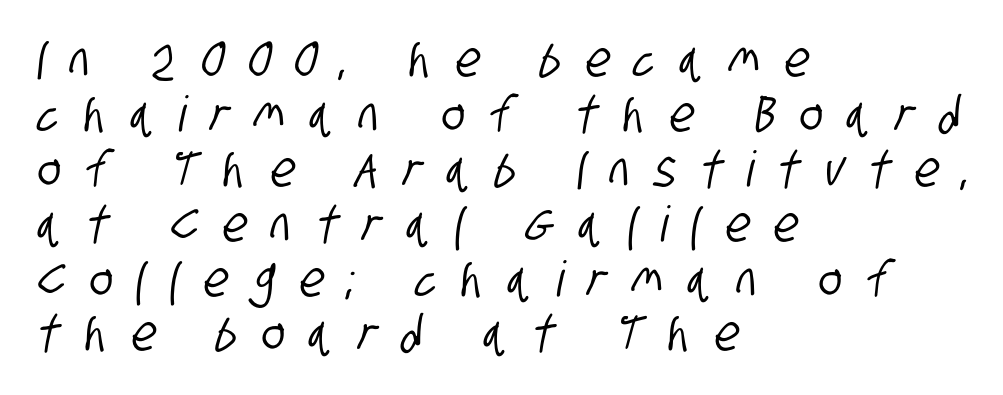
The image shows 49 px condensed sans-serif type; set left-aligned, tight line spacing (1.12x), unusually wide letter spacing (+0.5 em), not underlined; low stroke contrast and a large x-height.
